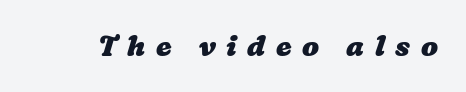
{"bold": "yes", "weight": "heavy", "width": "wide", "stroke_contrast": "low", "x_height": "medium", "monospaced": "no", "underline": "no", "letter_spacing": "wide", "letter_spacing_em": 0.38, "glyph_px": 28}
